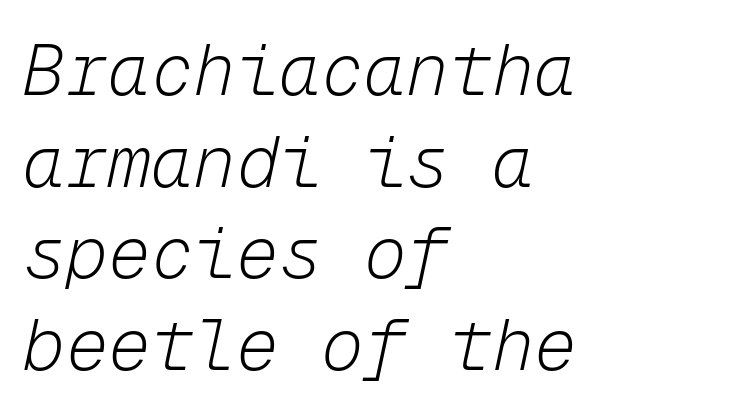
The weight would be labelled regular, book, light, or lighter still. The specimen reads as italic at a glance. Every character here occupies the same horizontal width, giving the sample a typewriter-like rhythm. This sample is left-justified, so line endings fall wherever the words run out.
